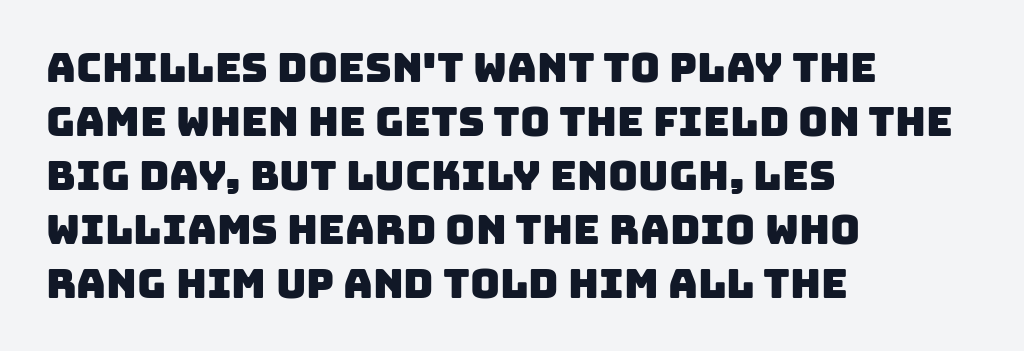
Baseline-to-baseline distance is the conventional proportion of letter height. The designer went with a sans here, leaving each stem footless. The tracking reads as untouched default to a designer's eye. Teacher's note: observe the even left margin — that is flush-left alignment. Do the characters align in a grid? No, the font is proportional. Rule under the text: the space is simply empty.
